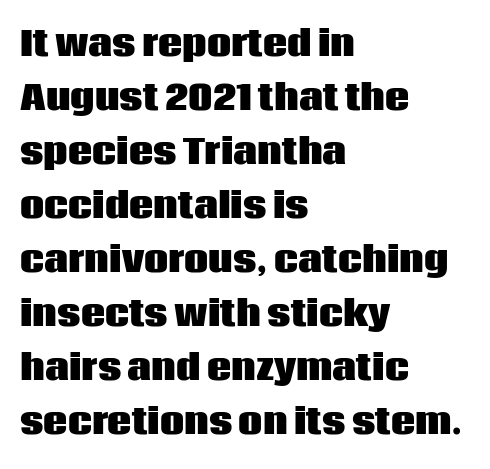
The image shows 34 px heavy sans-serif type, upright; set left-aligned, normal line spacing (1.59x), normal letter spacing, not underlined; low stroke contrast and a large x-height.
